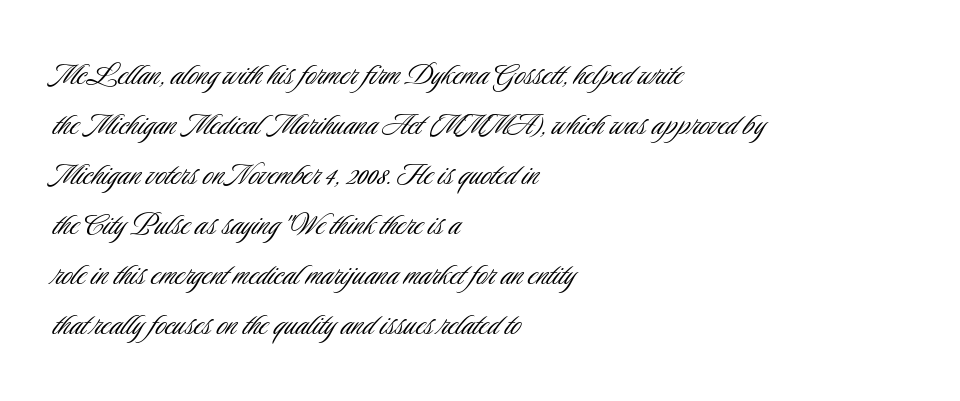
Examine the stroke ends and you'll find no serifs. Spacing verdict: proportional, widths tailored to each character. The typesetting does not lean heavy: it is not bold.
